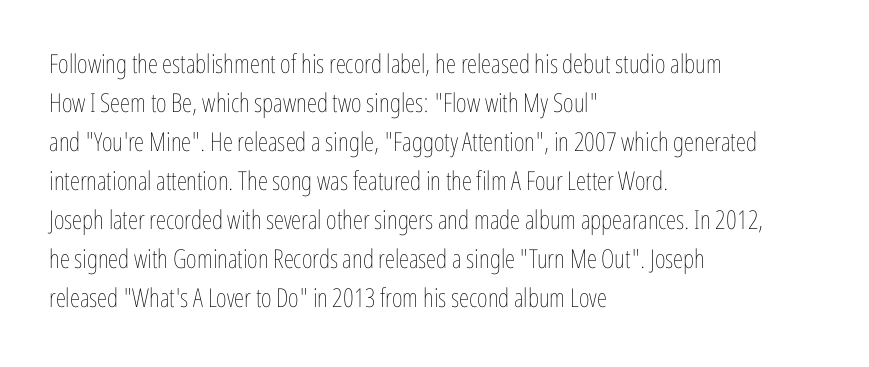
Each new line begins a customary step beneath the previous one. Students, note that the glyphs here touch the page at normal intervals. Letters rest on an invisible, unmarked baseline. Posture: upright roman.
